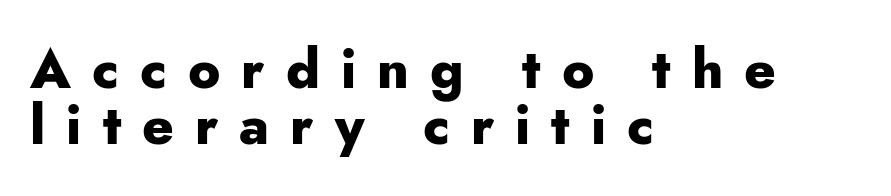
The image shows 54 px heavy sans-serif type, upright; set left-aligned, tight line spacing (1.04x), unusually wide letter spacing (+0.39 em), not underlined; low stroke contrast and a small x-height.
